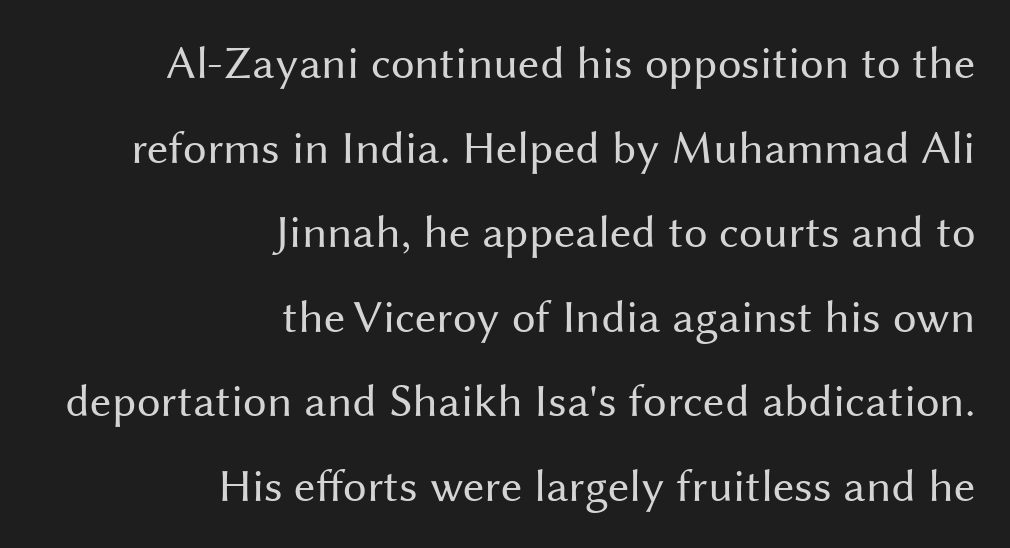
{"serif": "no", "italic": "no", "bold": "no", "weight": "regular", "width": "normal", "stroke_contrast": "medium", "x_height": "medium", "monospaced": "no", "underline": "no", "align": "right", "line_spacing_ratio": 1.8, "letter_spacing": "normal", "letter_spacing_em": 0.0, "glyph_px": 47}
